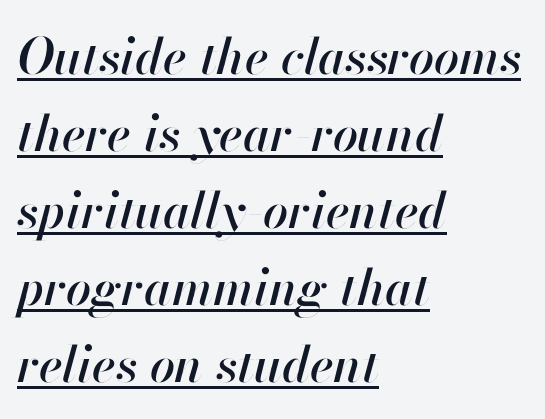
In terms of letterspacing, this is plain default setting. Students, observe the line beneath the letters — that is underlining. Spacing verdict: proportional, widths tailored to each character. Line beginnings align vertically; line endings do not.
